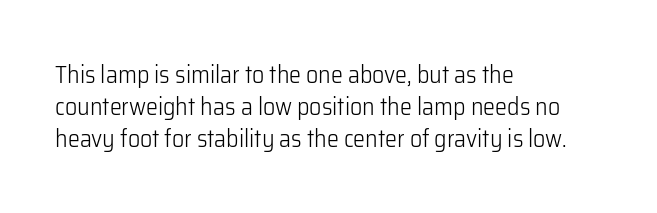
A bare baseline throughout the passage. Does the lettering tilt? It doesn't — this is upright. Leftover space on each line is placed entirely after the last word. Regarding leading, the lines here are spaced in the standard way. Inter-character spacing is left at the font's built-in metrics. Compared with a typical body face, this is equally light or lighter still.
